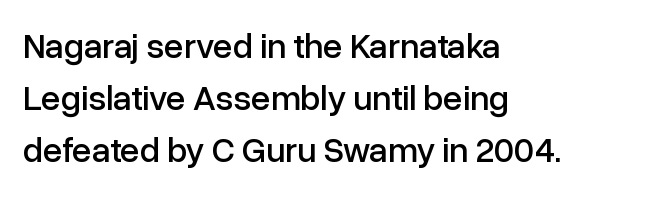
Between one letter and the next there's only the usual sliver of space. If you drew a ruler down the left edge, every line would touch it. Is there any slant? The stems are plumb. In terms of letterform style, serifs are entirely absent.
